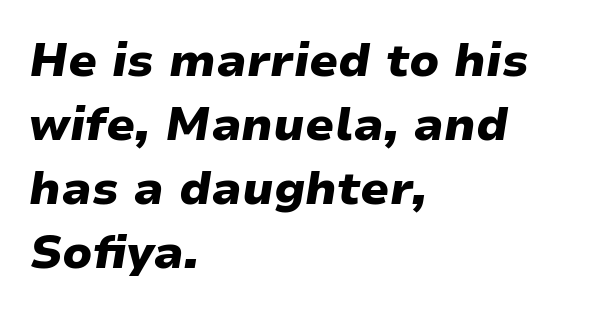
Set as a true bold cut, around the 700 mark. Designer's note — italics engaged. Default kerning and tracking; the words read as compact shapes. Any mark beneath the type? The region is blank.
